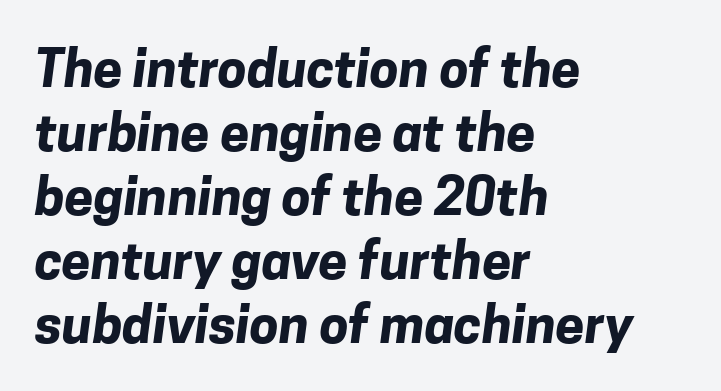
{"serif": "no", "bold": "yes", "weight": "bold", "width": "normal", "stroke_contrast": "low", "x_height": "medium", "monospaced": "no", "underline": "no", "align": "left", "line_spacing_ratio": 1.23, "letter_spacing": "normal", "letter_spacing_em": 0.0, "glyph_px": 52}
